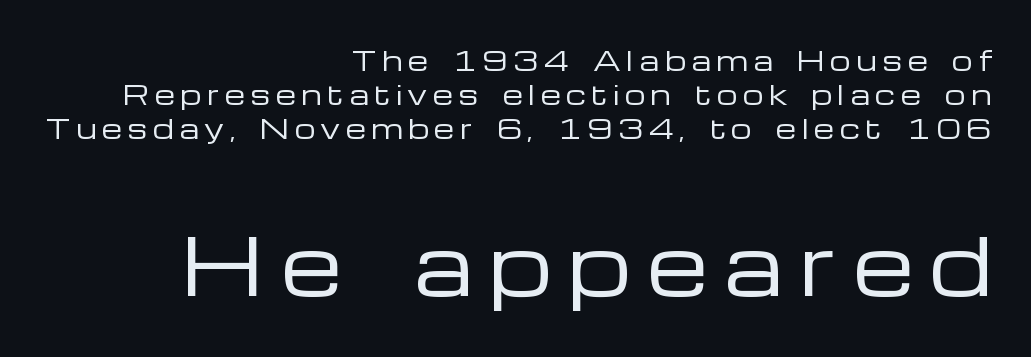
{"serif": "no", "italic": "no", "bold": "no", "weight": "regular", "width": "wide", "stroke_contrast": "low", "x_height": "medium", "monospaced": "no", "underline": "no", "align": "right", "line_spacing": "normal", "line_spacing_ratio": 1.31, "letter_spacing": "wide", "letter_spacing_em": 0.21, "larger_block": "second", "size_ratio": 3.0, "glyph_px": 78}
